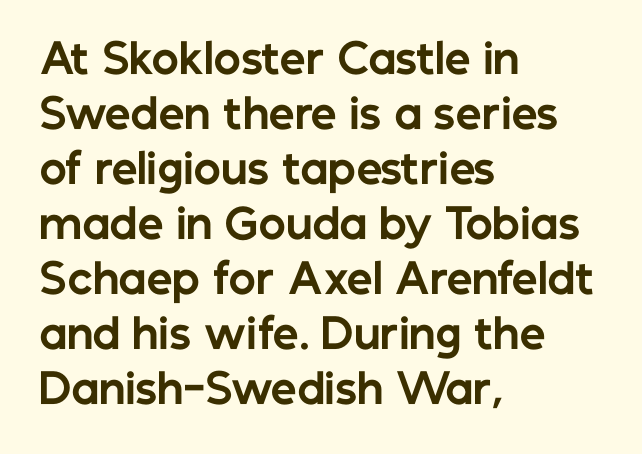
The image shows 41 px bold sans-serif type, upright; set left-aligned, normal line spacing (1.34x), normal letter spacing, not underlined; low stroke contrast and a medium x-height.
